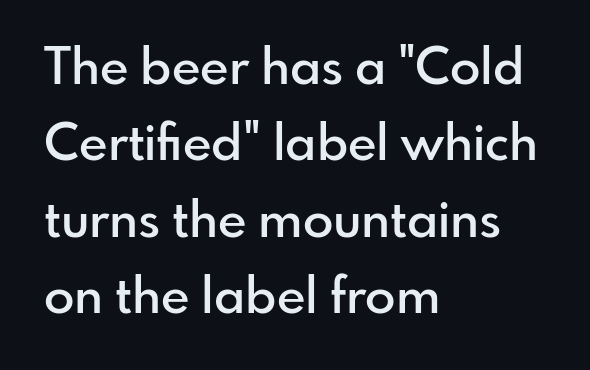
Looks like regular typesetting: each glyph gets only the width it needs. Summary of vertical rhythm: regular, with standard interline spacing. Line beginnings align vertically; line endings do not. Typesetter's note: demi weight, one step under bold. Serif or sans? Sans — the stroke terminals are bare. The horizontal fit of the characters is conventional and even.
